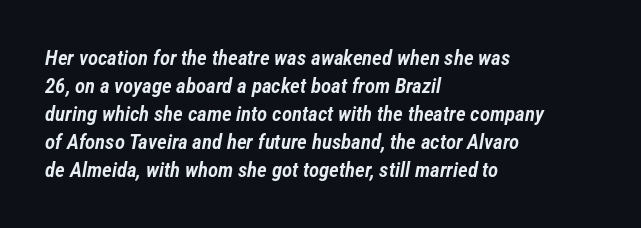
The image shows 21 px text type, italic (leaning right); set left-aligned, normal line spacing (1.33x), normal letter spacing, not underlined.
